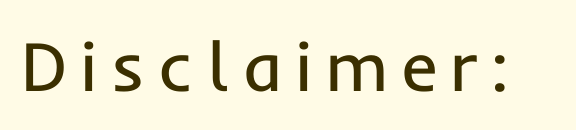
This sample has the flowing, uneven cadence of proportional lettering. The axis of the letterforms is exactly vertical. The typeface has the unassuming heft of standard copy or less. Lines of text with bare space underneath. Examine the stroke ends and you'll find no serifs.
